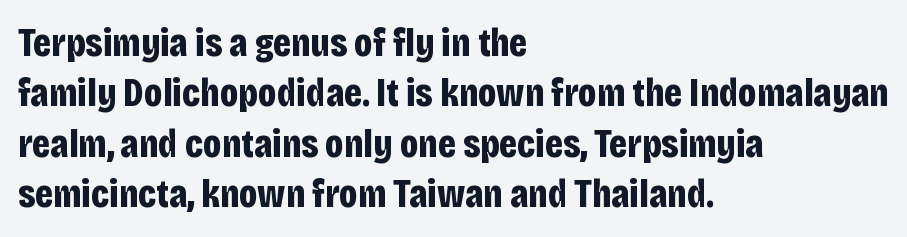
The image shows 40 px bold, condensed sans-serif type, upright; set left-aligned, normal line spacing (1.26x), normal letter spacing, not underlined; low stroke contrast and a large x-height.
